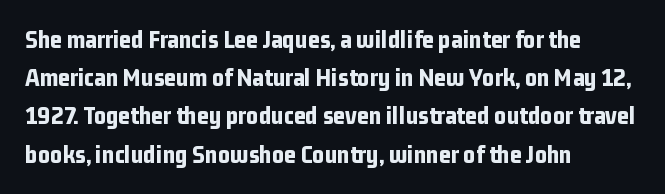
{"italic": "no", "bold": "yes", "underline": "no", "align": "left", "line_spacing": "normal", "line_spacing_ratio": 1.47, "letter_spacing": "normal", "letter_spacing_em": 0.0, "glyph_px": 26}
